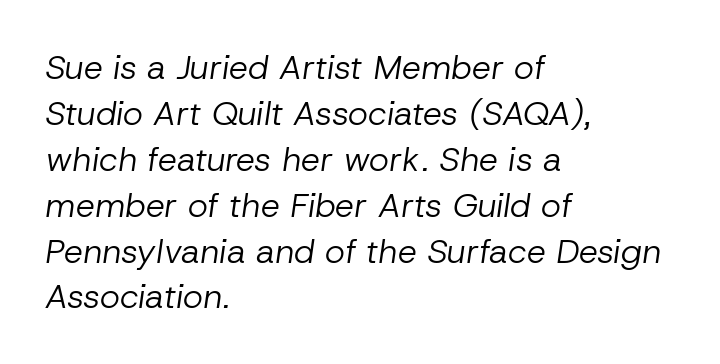
{"italic": "yes", "lean": "right", "slant_degrees": 8, "bold": "no", "weight": "regular", "width": "normal", "stroke_contrast": "low", "x_height": "medium", "monospaced": "no", "underline": "no", "align": "left", "line_spacing": "normal", "line_spacing_ratio": 1.35, "letter_spacing": "normal", "letter_spacing_em": 0.0, "glyph_px": 34}
